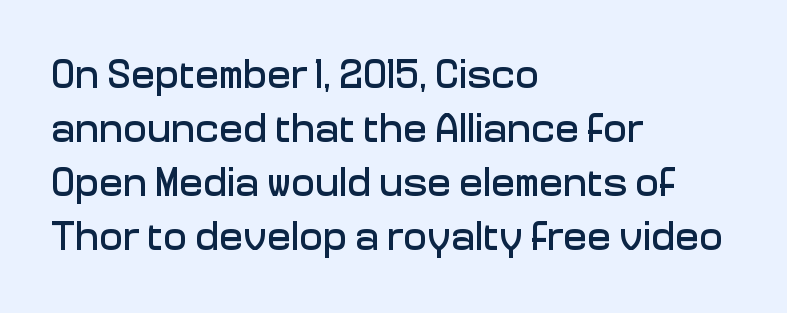
The image shows 40 px sans-serif type, upright; set left-aligned, normal line spacing (1.35x), normal letter spacing, not underlined; low stroke contrast and a medium x-height.
